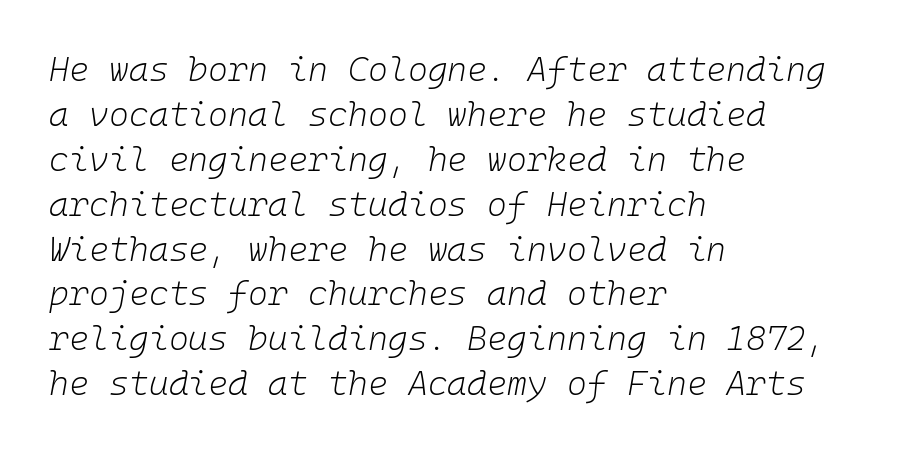
{"italic": "yes", "lean": "right", "slant_degrees": 10, "bold": "no", "weight": "light", "width": "normal", "stroke_contrast": "low", "x_height": "medium", "monospaced": "yes", "underline": "no", "align": "left", "line_spacing": "normal", "line_spacing_ratio": 1.32, "letter_spacing": "normal", "letter_spacing_em": 0.0, "glyph_px": 34}
